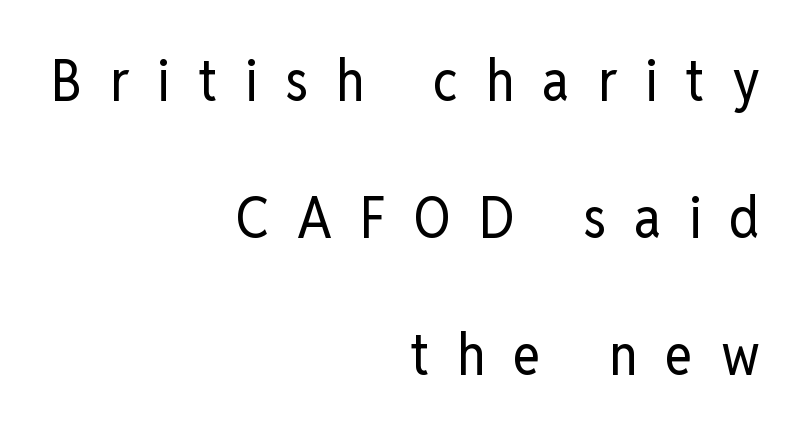
{"serif": "no", "italic": "no", "bold": "no", "weight": "regular", "width": "condensed", "stroke_contrast": "low", "x_height": "medium", "monospaced": "no", "underline": "no", "align": "right", "line_spacing": "loose", "line_spacing_ratio": 2.36, "letter_spacing": "wide", "letter_spacing_em": 0.48, "glyph_px": 58}
